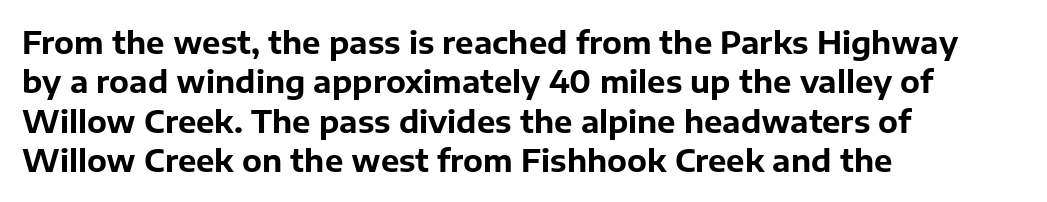
The image shows 31 px bold sans-serif type, upright; set left-aligned, normal line spacing (1.27x), normal letter spacing, not underlined; low stroke contrast and a medium x-height.
